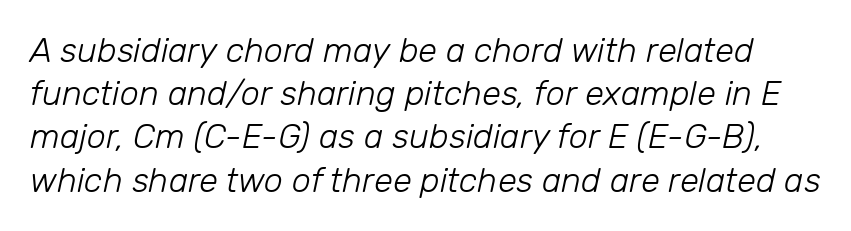
The image shows 34 px light type, italic (leaning right); set normal line spacing (1.27x), normal letter spacing, not underlined; low stroke contrast and a medium x-height.
